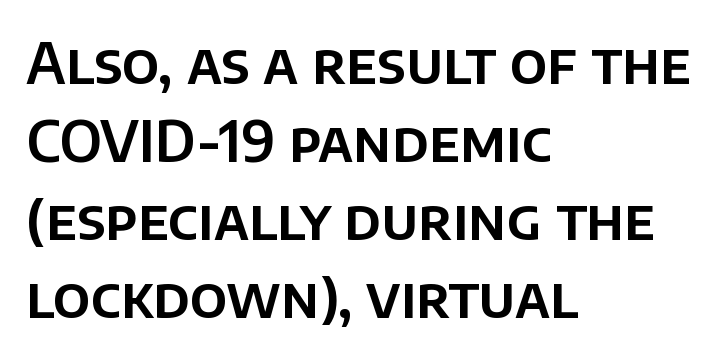
The compositor pushed each line to the left boundary. Each new line begins a customary step beneath the previous one. Here the glyphs are tracked normally, forming tight word shapes. Rendered with straight, roman letterforms. Is this a fixed-width face? No — the glyphs have proportional, varying widths.
